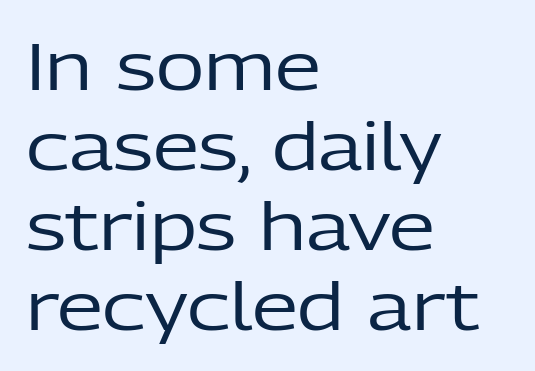
Plain, unruled lines of type. Weight: in the light-to-regular range. Spacing verdict: proportional, widths tailored to each character. No extra tracking has been applied to these lines.
